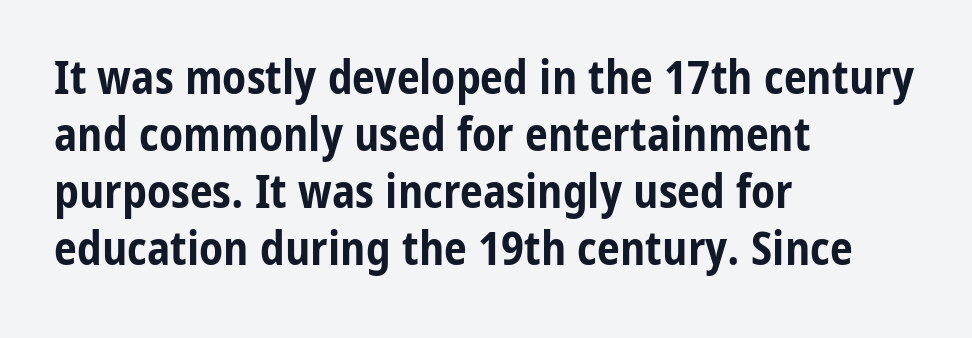
Posture: straight, roman, zero tilt. A classic flush-left, rag-right setting is used for this passage. The letterforms sit shoulder to shoulder at normal distance. Descenders are the only things crossing below the line. On the weight axis this lands at bold, roughly 700.
